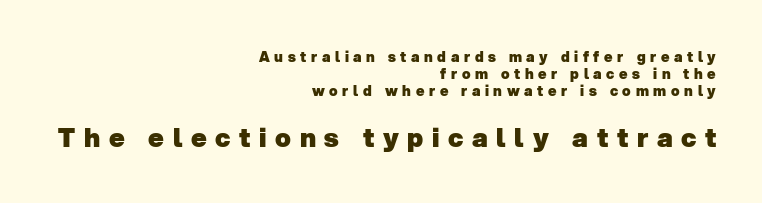
{"bold": "yes", "underline": "no", "align": "right", "line_spacing_ratio": 1.23, "letter_spacing": "wide", "letter_spacing_em": 0.33, "larger_block": "second", "size_ratio": 1.86, "glyph_px": 26}
